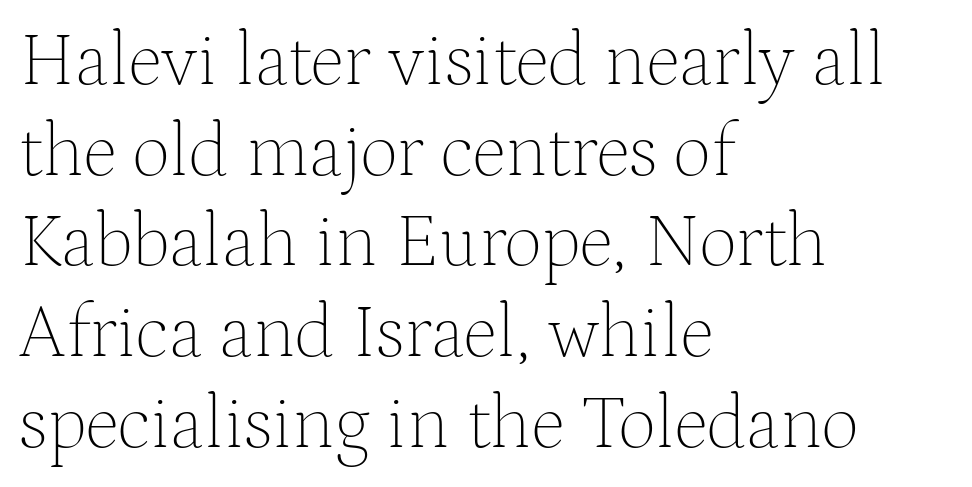
Q: Is the text bold? A: No.
Q: Is the text italic (slanted)? A: No, it is upright.
Q: Is the typeface a serif or a sans-serif typeface? A: Serif.
Q: Is the text underlined? A: No.
Q: How is the paragraph aligned? A: Left-aligned.
Q: Is the spacing between letters normal or unusually wide? A: Normal.
Q: Width (condensed, normal, or wide)? A: Normal.
Q: Stroke contrast? A: Medium.
Q: x-height? A: Medium.
Q: Monospaced? A: No.
